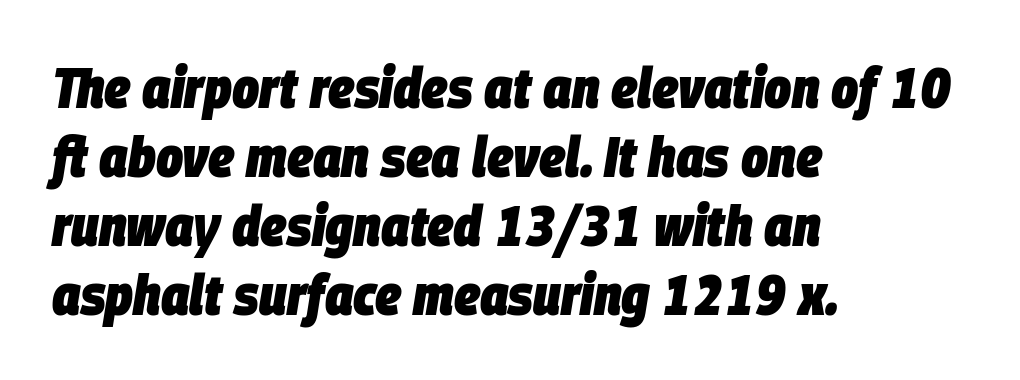
Q: Is the text bold? A: Yes.
Q: Is the text italic (slanted)? A: Yes, it leans right by about 9 degrees.
Q: Is the text underlined? A: No.
Q: How is the paragraph aligned? A: Left-aligned.
Q: Is the spacing between letters normal or unusually wide? A: Normal.
Q: Width (condensed, normal, or wide)? A: Condensed.
Q: Stroke contrast? A: Low.
Q: x-height? A: Large.
Q: Monospaced? A: No.
